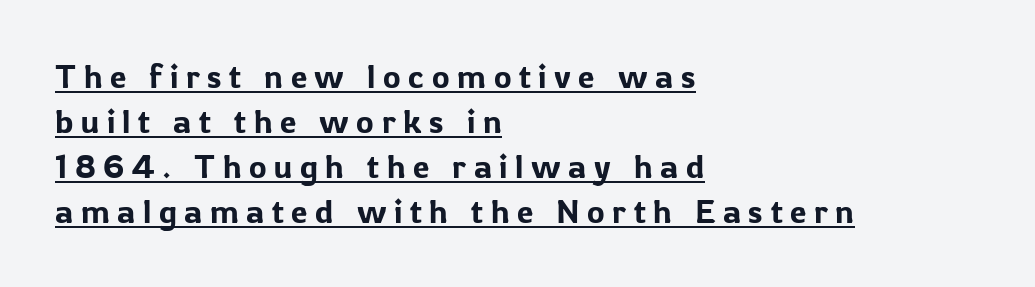
Q: Is the text italic (slanted)? A: No, it is upright.
Q: Is the typeface a serif or a sans-serif typeface? A: Sans-serif.
Q: Is the text underlined? A: Yes.
Q: How is the paragraph aligned? A: Left-aligned.
Q: Is the spacing between letters normal or unusually wide? A: Unusually wide.
Q: Is the spacing between lines tight, normal or loose? A: Normal.
Q: Width (condensed, normal, or wide)? A: Normal.
Q: Stroke contrast? A: Low.
Q: x-height? A: Medium.
Q: Monospaced? A: No.
